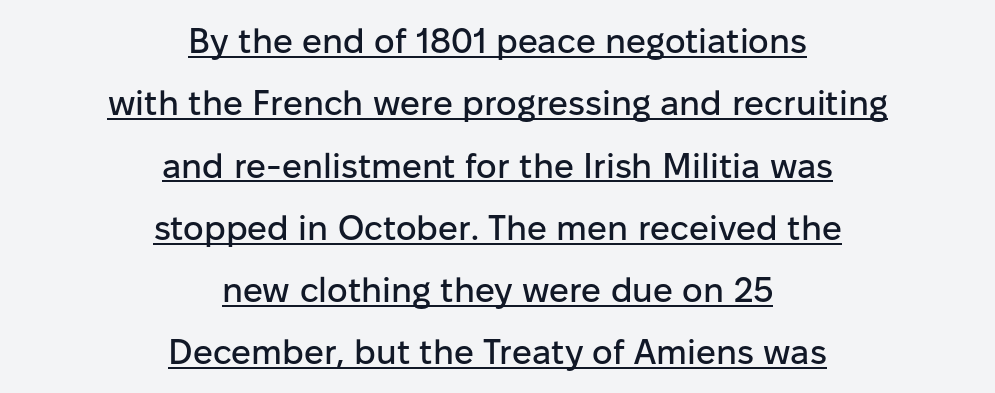
Q: Is the text italic (slanted)? A: No, it is upright.
Q: Is the typeface a serif or a sans-serif typeface? A: Sans-serif.
Q: Is the text underlined? A: Yes.
Q: How is the paragraph aligned? A: Centered.
Q: Is the spacing between letters normal or unusually wide? A: Normal.
Q: Width (condensed, normal, or wide)? A: Normal.
Q: Stroke contrast? A: Low.
Q: x-height? A: Medium.
Q: Monospaced? A: No.
